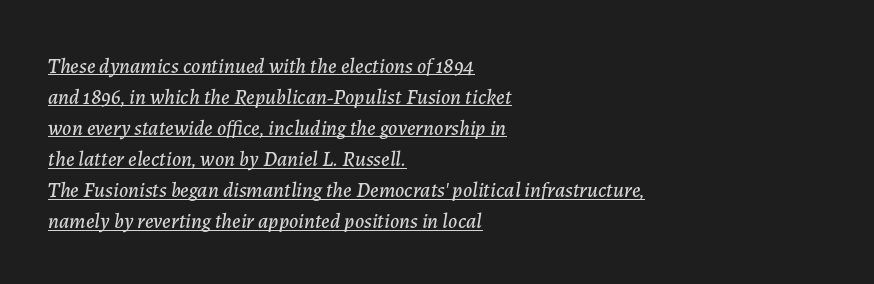
Q: Is the text italic (slanted)? A: Yes, it leans right by about 7 degrees.
Q: Is the text underlined? A: Yes.
Q: How is the paragraph aligned? A: Left-aligned.
Q: Is the spacing between letters normal or unusually wide? A: Normal.
Q: Is the spacing between lines tight, normal or loose? A: Normal.
